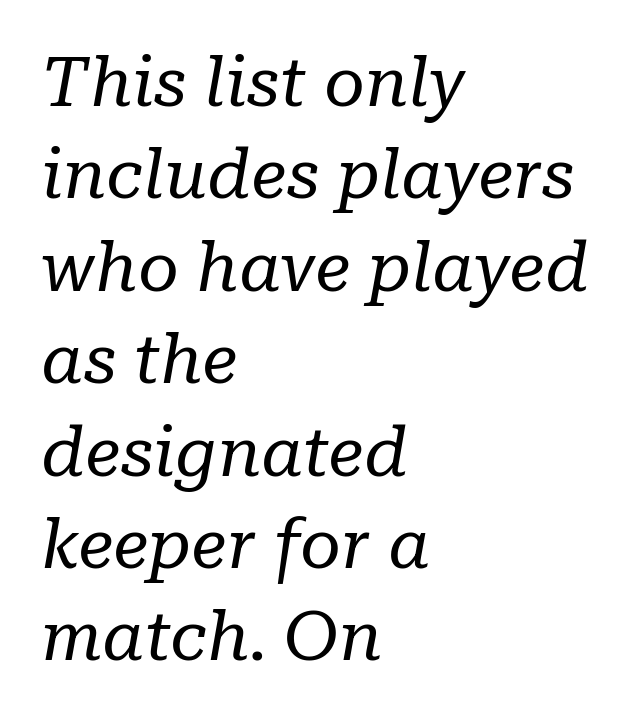
Q: Is the text bold? A: No.
Q: Is the text italic (slanted)? A: Yes, it leans right by about 10 degrees.
Q: Is the typeface a serif or a sans-serif typeface? A: Serif.
Q: Is the text underlined? A: No.
Q: How is the paragraph aligned? A: Left-aligned.
Q: Is the spacing between letters normal or unusually wide? A: Normal.
Q: Is the spacing between lines tight, normal or loose? A: Normal.
Q: Width (condensed, normal, or wide)? A: Normal.
Q: Stroke contrast? A: Low.
Q: x-height? A: Medium.
Q: Monospaced? A: No.
